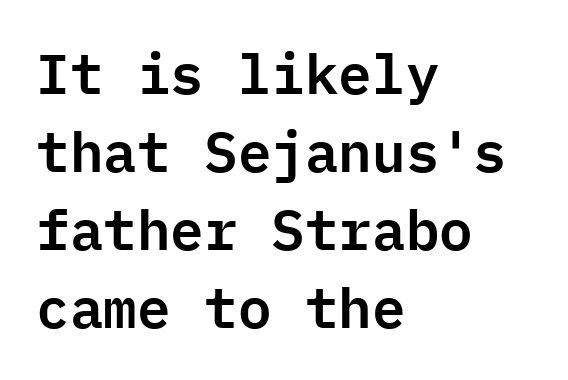
{"serif": "no", "italic": "no", "width": "normal", "stroke_contrast": "low", "x_height": "medium", "monospaced": "yes", "underline": "no", "align": "left", "line_spacing": "normal", "line_spacing_ratio": 1.39, "letter_spacing": "normal", "letter_spacing_em": 0.0, "glyph_px": 56}
